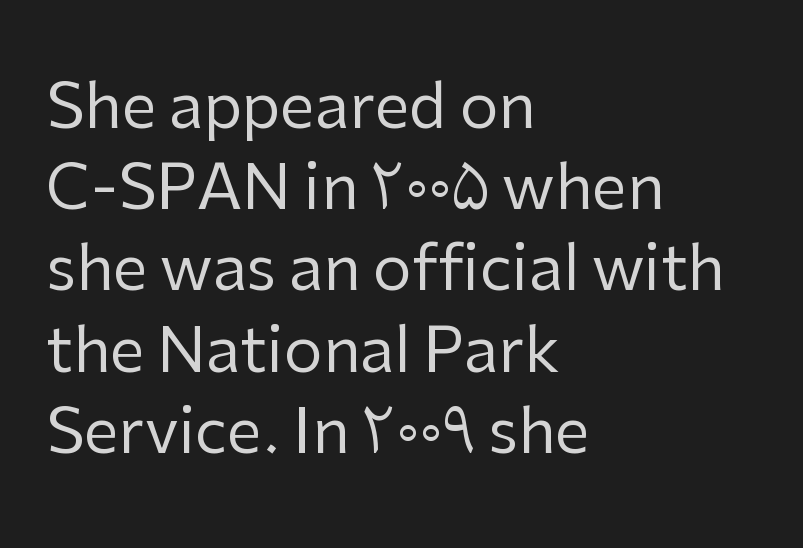
The image shows 62 px regular-weight sans-serif type, upright; set left-aligned, normal line spacing (1.31x), normal letter spacing, not underlined; low stroke contrast and a medium x-height.
